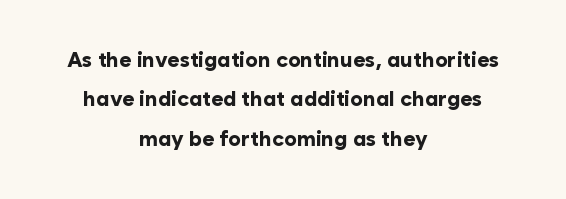
{"italic": "no", "bold": "yes", "underline": "no", "align": "center", "line_spacing_ratio": 1.88, "letter_spacing": "normal", "letter_spacing_em": 0.0, "glyph_px": 21}
